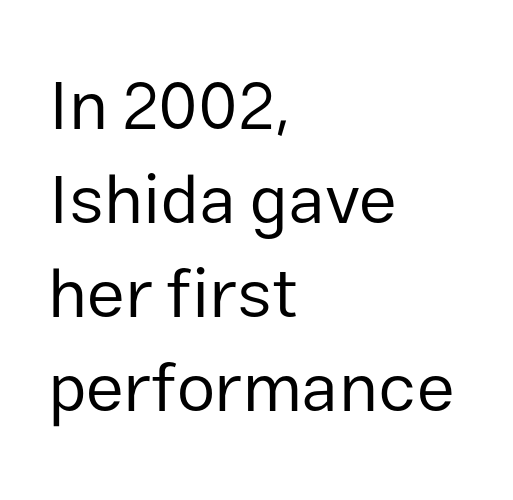
Q: Is the text bold? A: No.
Q: Is the text italic (slanted)? A: No, it is upright.
Q: Is the typeface a serif or a sans-serif typeface? A: Sans-serif.
Q: Is the text underlined? A: No.
Q: How is the paragraph aligned? A: Left-aligned.
Q: Is the spacing between letters normal or unusually wide? A: Normal.
Q: Is the spacing between lines tight, normal or loose? A: Normal.
Q: Width (condensed, normal, or wide)? A: Normal.
Q: Stroke contrast? A: Low.
Q: x-height? A: Medium.
Q: Monospaced? A: No.
